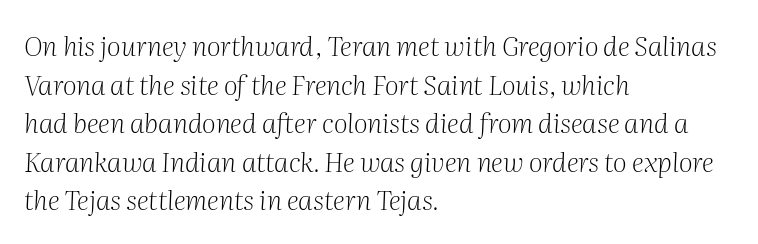
The image shows 27 px text type, italic (leaning right); set left-aligned, normal line spacing (1.43x), normal letter spacing, not underlined.
